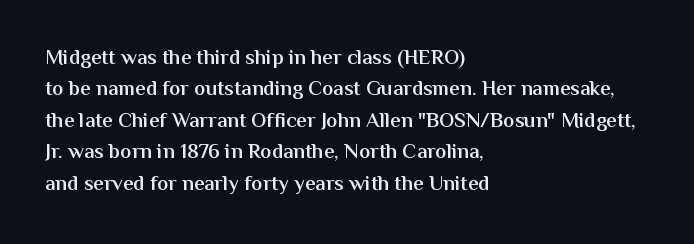
The image shows 21 px text type, upright; set left-aligned, normal line spacing (1.5x), normal letter spacing, not underlined.
